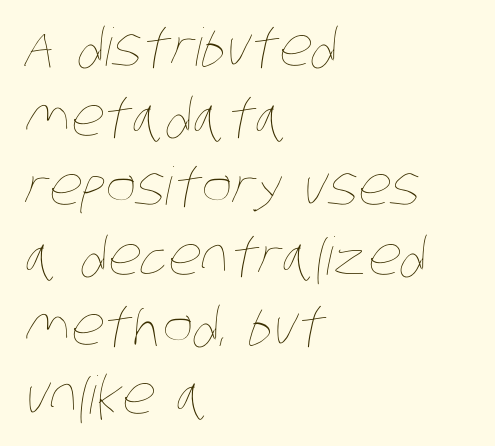
The image shows 52 px thin, condensed type; set left-aligned, normal line spacing (1.34x), normal letter spacing, not underlined; low stroke contrast and a large x-height.
